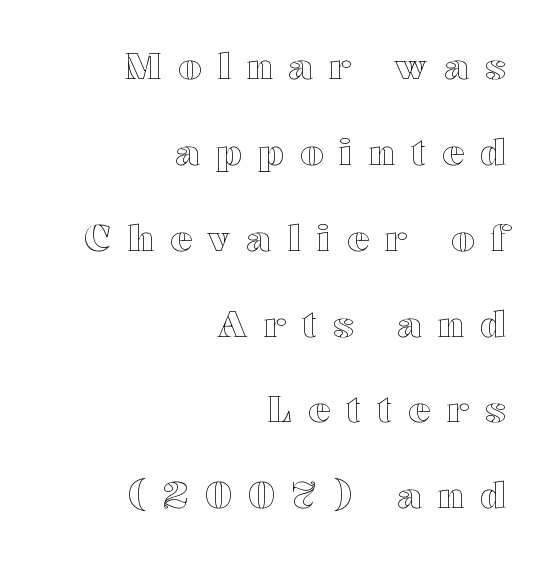
Q: Is the text italic (slanted)? A: No, it is upright.
Q: Is the text underlined? A: No.
Q: How is the paragraph aligned? A: Right-aligned.
Q: Is the spacing between letters normal or unusually wide? A: Unusually wide.
Q: Is the spacing between lines tight, normal or loose? A: Loose.
Q: Width (condensed, normal, or wide)? A: Wide.
Q: x-height? A: Medium.
Q: Monospaced? A: No.
